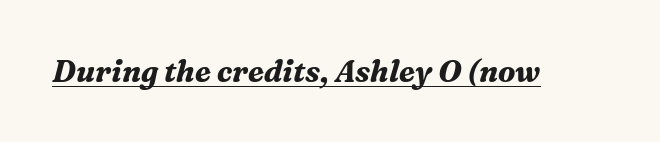
Q: Is the text bold? A: Yes.
Q: Is the text italic (slanted)? A: Yes, it leans right by about 16 degrees.
Q: Is the typeface a serif or a sans-serif typeface? A: Serif.
Q: Is the text underlined? A: Yes.
Q: Is the spacing between letters normal or unusually wide? A: Normal.
Q: Width (condensed, normal, or wide)? A: Normal.
Q: Stroke contrast? A: Medium.
Q: x-height? A: Medium.
Q: Monospaced? A: No.
